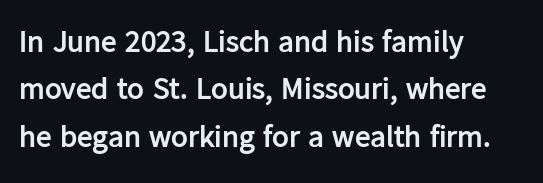
Q: Is the text bold? A: Yes.
Q: Is the text italic (slanted)? A: No, it is upright.
Q: Is the typeface a serif or a sans-serif typeface? A: Sans-serif.
Q: Is the text underlined? A: No.
Q: How is the paragraph aligned? A: Left-aligned.
Q: Is the spacing between letters normal or unusually wide? A: Normal.
Q: Is the spacing between lines tight, normal or loose? A: Normal.
Q: Width (condensed, normal, or wide)? A: Normal.
Q: Stroke contrast? A: Low.
Q: x-height? A: Medium.
Q: Monospaced? A: No.
